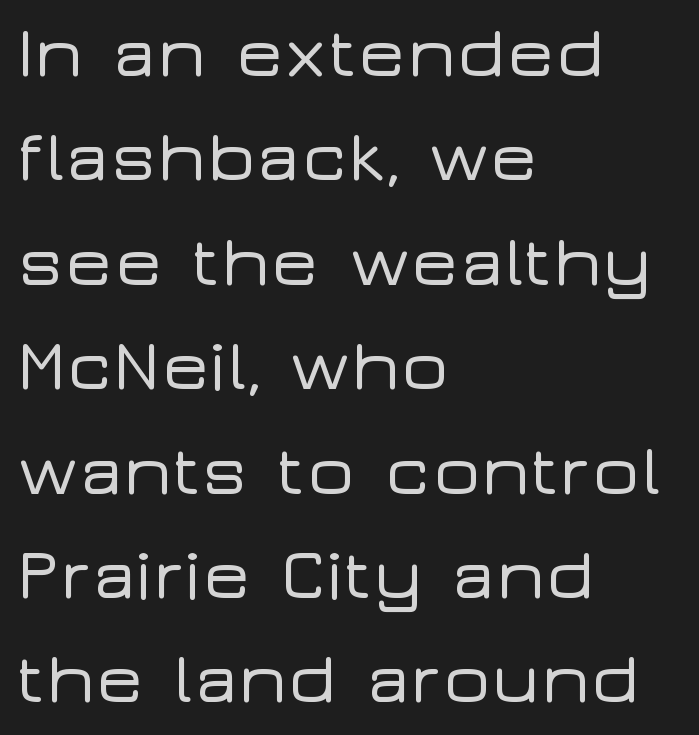
Does the type have serifs? No, each stem ends abruptly. Spacing verdict: proportional, widths tailored to each character. Quick note: underline off. The typesetter chose a ragged-right arrangement here. Standard letterfit; no display-style spreading of the glyphs.
